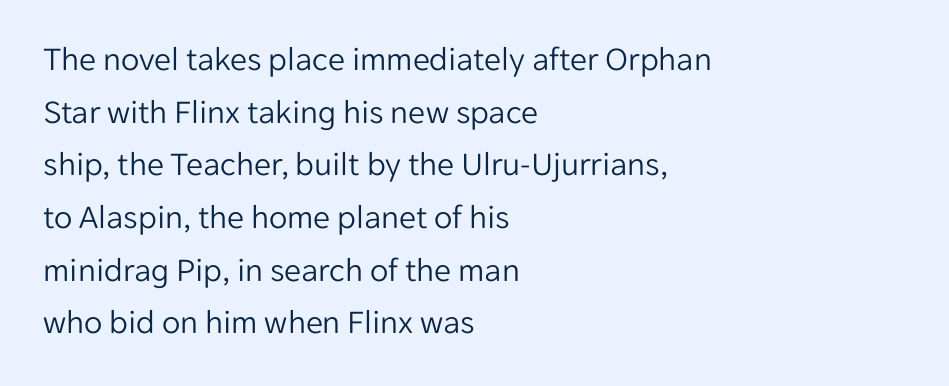
Posture: vertical. Vertical spacing — default. Unbolded letterforms with no extra heft. The paragraph has a hard left edge and a soft right edge. Is this a sans? Yes — the strokes have no serifs. Descenders are the only things crossing below the line.
